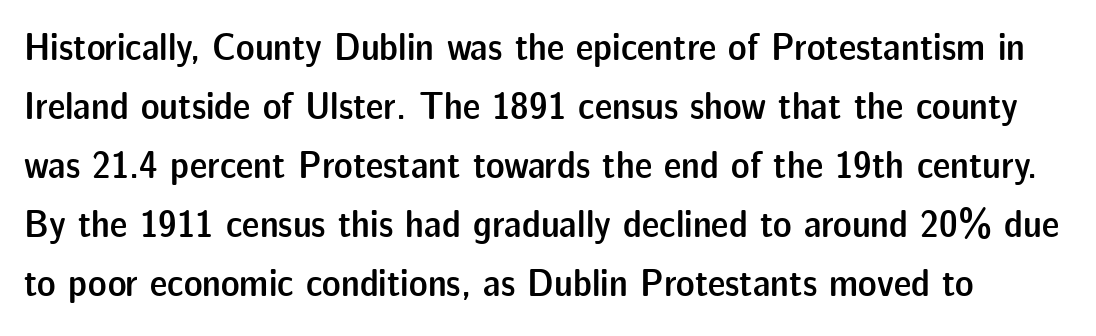
Underlining? Definitely not there. Rendered with straight, roman letterforms. The passage shown has conventional tracking throughout. Moderately thickened strokes mark this as semibold type. No feet cap the strokes, marking this as sans-serif type. Looks like regular typesetting: each glyph gets only the width it needs.
